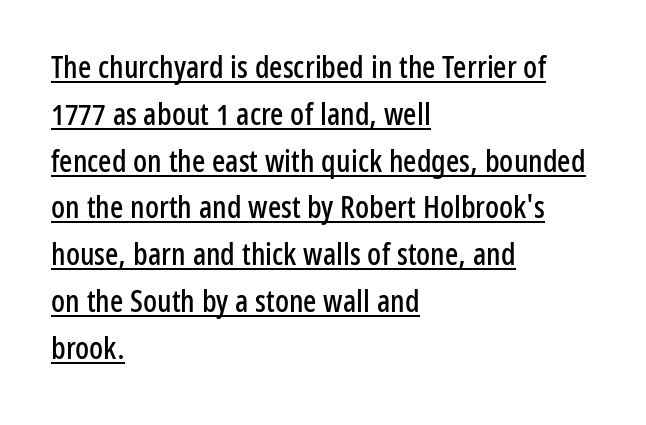
{"serif": "no", "italic": "no", "width": "condensed", "stroke_contrast": "low", "x_height": "medium", "monospaced": "no", "underline": "yes", "align": "left", "line_spacing": "normal", "line_spacing_ratio": 1.51, "letter_spacing": "normal", "letter_spacing_em": 0.0, "glyph_px": 31}
